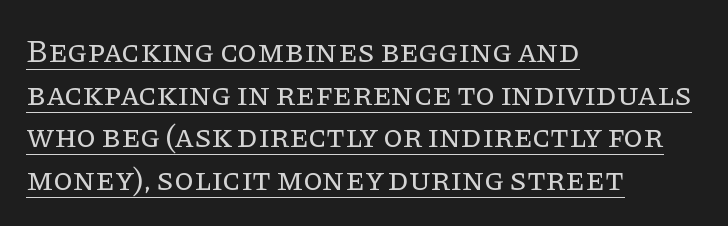
{"serif": "yes", "italic": "no", "bold": "no", "weight": "regular", "width": "normal", "stroke_contrast": "low", "x_height": "large", "monospaced": "no", "underline": "yes", "align": "left", "line_spacing": "normal", "line_spacing_ratio": 1.33, "letter_spacing": "normal", "letter_spacing_em": 0.0, "glyph_px": 32}
